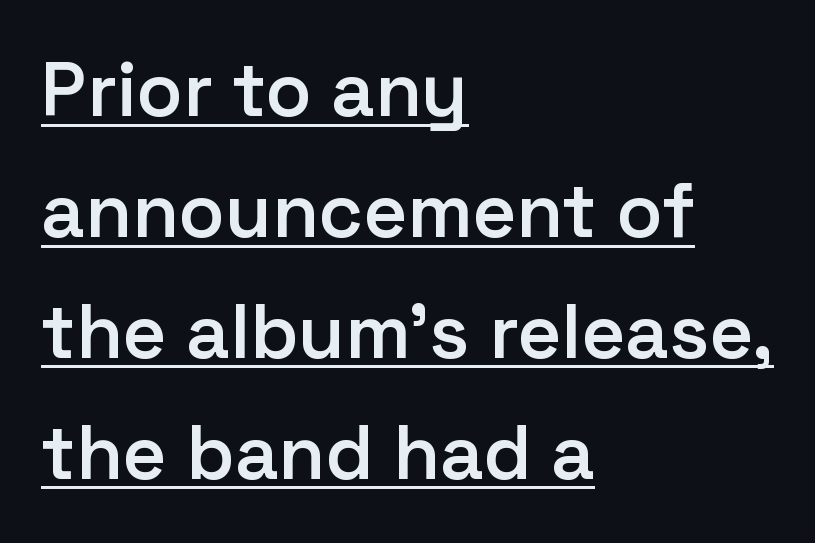
The image shows 76 px semibold sans-serif type, upright; set left-aligned, normal line spacing (1.59x), normal letter spacing, underlined; low stroke contrast and a medium x-height.
